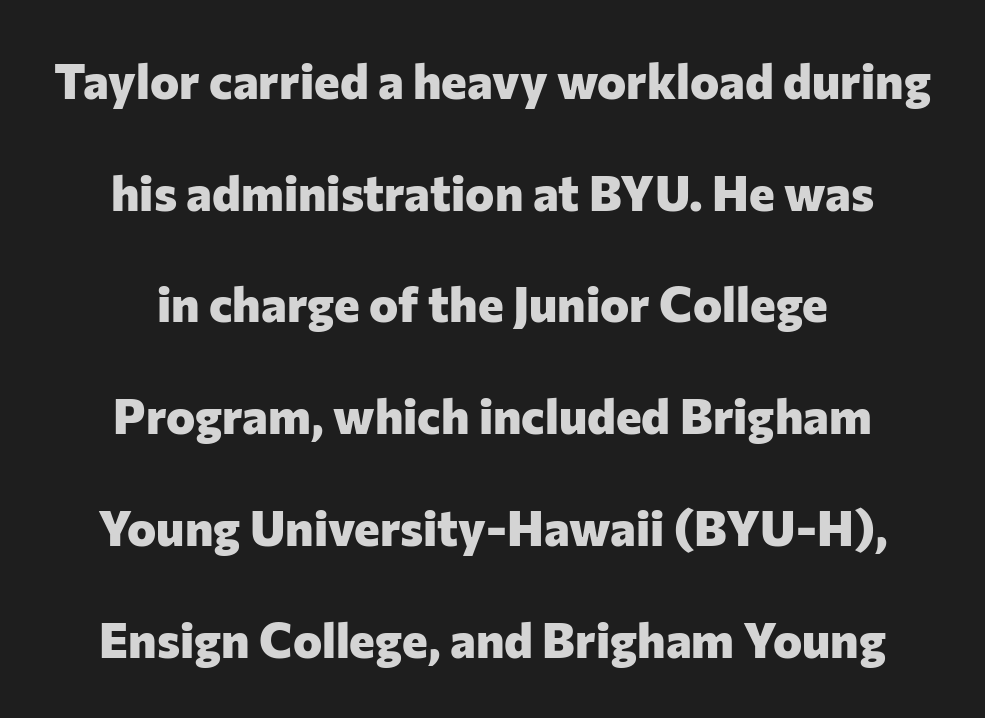
The rendering uses a large line-height, opening up the rows. The rendering uses natural spacing where letterforms have individual widths. What stands out about the letter spacing? Nothing — it is the standard amount. The face used here is a sans, in the tradition of grotesques and geometrics. The face used here has the dense, thick strokes of a bold.
